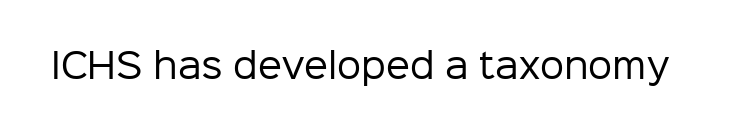
The image shows 34 px regular-weight sans-serif type, upright; set normal letter spacing, not underlined; low stroke contrast and a medium x-height.
